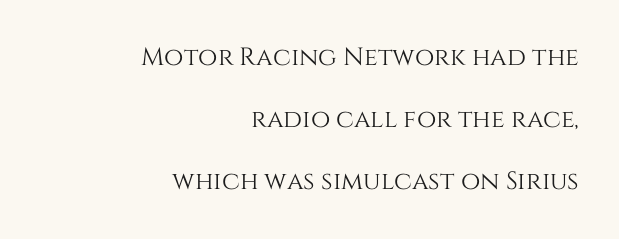
Q: Is the text italic (slanted)? A: No, it is upright.
Q: Is the text underlined? A: No.
Q: How is the paragraph aligned? A: Right-aligned.
Q: Is the spacing between letters normal or unusually wide? A: Normal.
Q: Is the spacing between lines tight, normal or loose? A: Loose.
